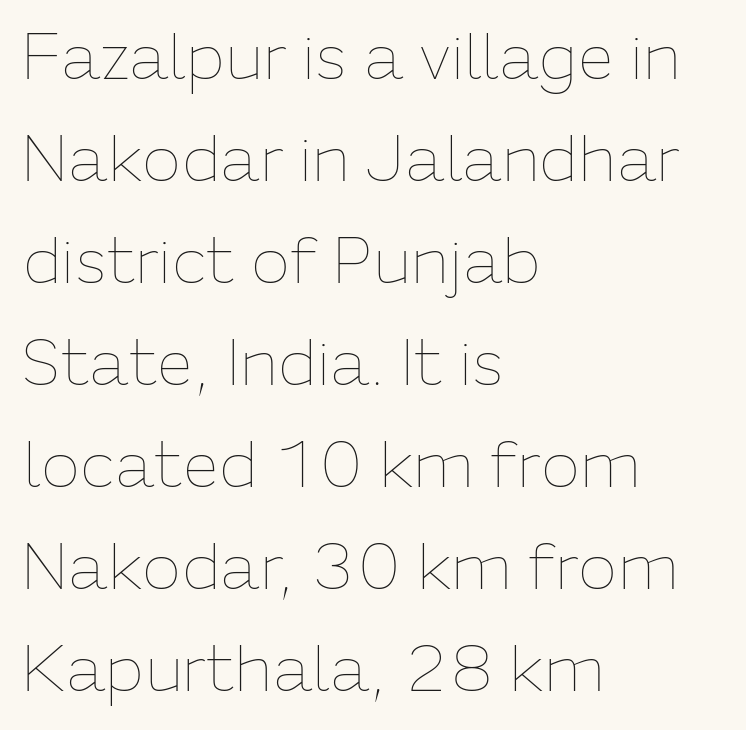
The image shows 65 px thin type, upright; set left-aligned, normal line spacing (1.57x), normal letter spacing, not underlined; low stroke contrast and a medium x-height.
